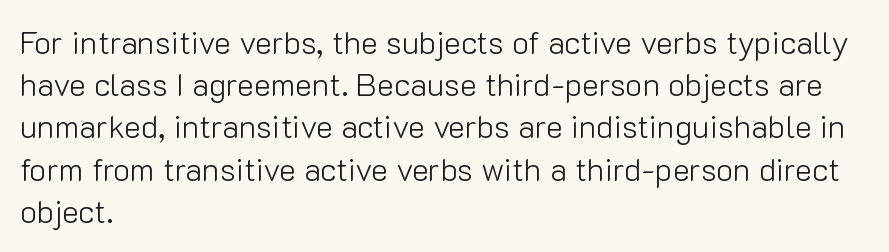
{"serif": "no", "italic": "no", "bold": "no", "weight": "light", "width": "normal", "stroke_contrast": "low", "x_height": "medium", "monospaced": "no", "underline": "no", "align": "left", "line_spacing": "normal", "line_spacing_ratio": 1.32, "letter_spacing": "normal", "letter_spacing_em": 0.0, "glyph_px": 32}
